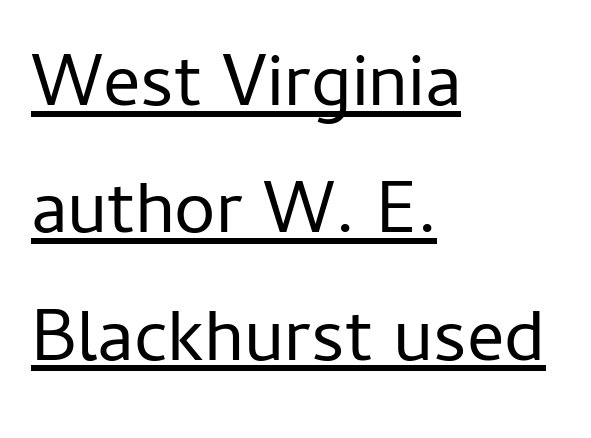
The image shows 74 px regular-weight sans-serif type, upright; set left-aligned, line spacing 1.72x, normal letter spacing, underlined; low stroke contrast and a medium x-height.
